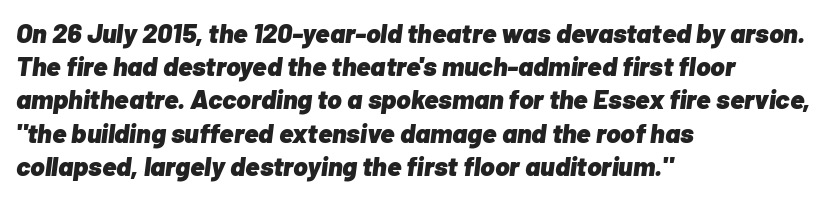
Compared with typical body copy, the letter spacing here is the same. Would a proofreader flag this as italicized? Yes. The typesetting leans heavy: a genuine bold. The setting favours the left margin, as ordinary paragraphs usually do.
